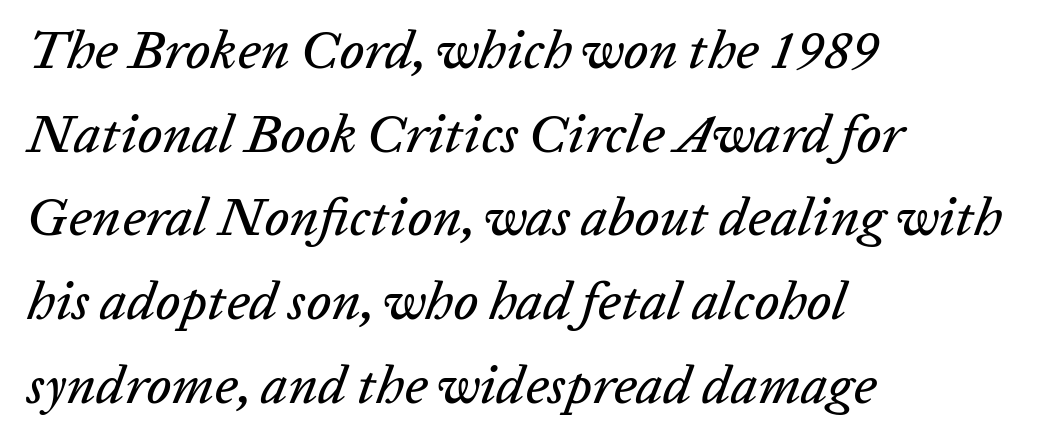
The image shows 54 px text type, italic (leaning right); set left-aligned, normal line spacing (1.55x), normal letter spacing, not underlined; low stroke contrast and a medium x-height.
